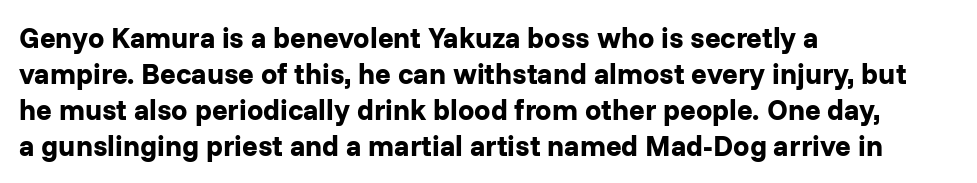
{"serif": "no", "italic": "no", "bold": "yes", "weight": "bold", "width": "normal", "stroke_contrast": "low", "x_height": "medium", "monospaced": "no", "underline": "no", "align": "left", "line_spacing_ratio": 1.24, "letter_spacing": "normal", "letter_spacing_em": 0.0, "glyph_px": 29}
